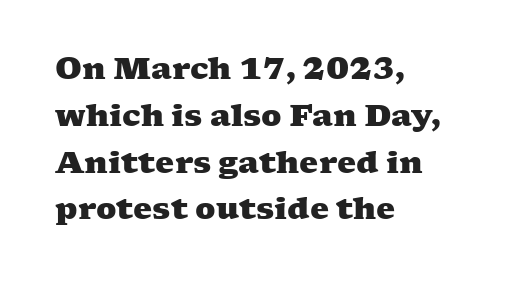
The image shows 30 px heavy, wide serif type; set left-aligned, normal line spacing (1.56x), normal letter spacing, not underlined; medium stroke contrast and a medium x-height.
